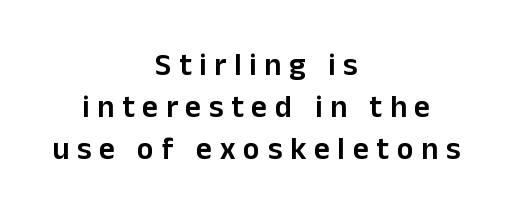
The image shows 31 px semibold sans-serif type, upright; set centered, normal line spacing (1.35x), unusually wide letter spacing (+0.25 em), not underlined; low stroke contrast and a medium x-height.
